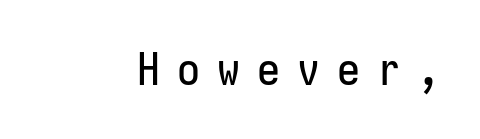
{"serif": "no", "italic": "no", "width": "condensed", "stroke_contrast": "low", "x_height": "medium", "underline": "no", "letter_spacing": "wide", "letter_spacing_em": 0.37, "glyph_px": 46}
